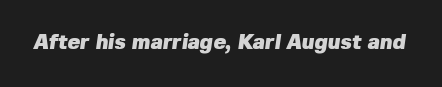
On the weight axis this lands at bold, roughly 700. Spacing between characters is what you'd get straight out of the box. Check under the words: just untouched page.
